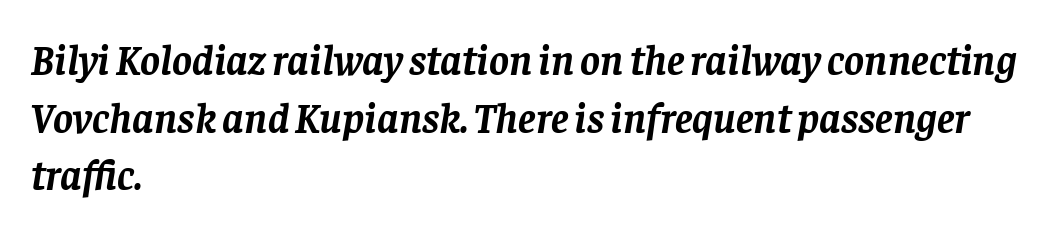
Q: Is the text bold? A: Yes.
Q: Is the text italic (slanted)? A: Yes, it leans right by about 8 degrees.
Q: Is the typeface a serif or a sans-serif typeface? A: Serif.
Q: Is the text underlined? A: No.
Q: How is the paragraph aligned? A: Left-aligned.
Q: Is the spacing between letters normal or unusually wide? A: Normal.
Q: Is the spacing between lines tight, normal or loose? A: Normal.
Q: Width (condensed, normal, or wide)? A: Normal.
Q: Stroke contrast? A: Low.
Q: x-height? A: Large.
Q: Monospaced? A: No.
